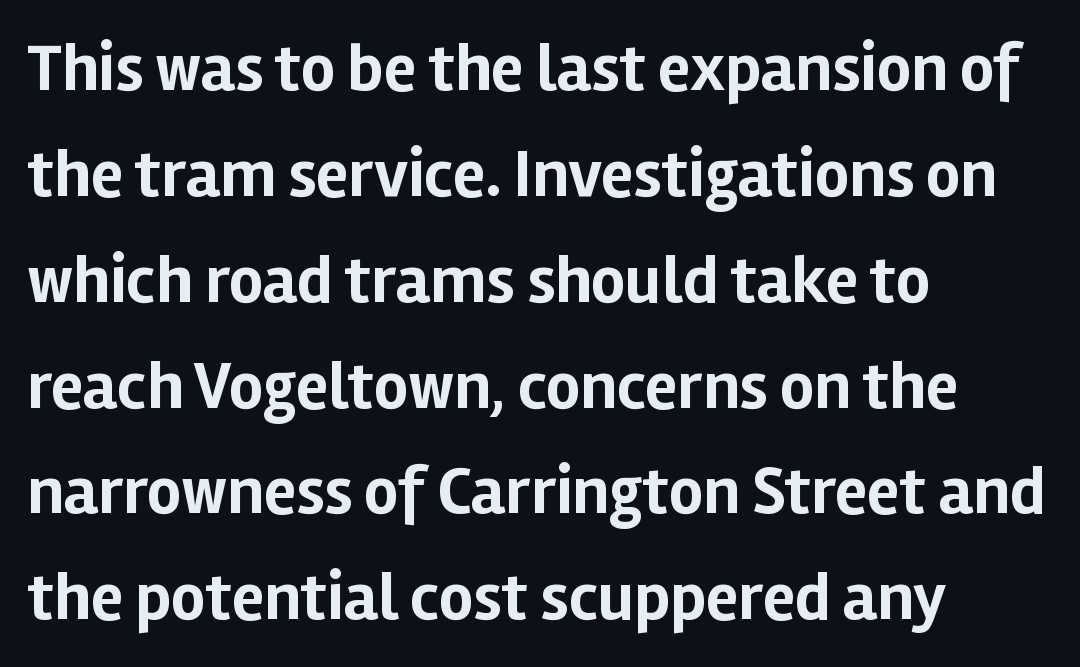
Q: Is the text bold? A: Yes.
Q: Is the text italic (slanted)? A: No, it is upright.
Q: Is the typeface a serif or a sans-serif typeface? A: Sans-serif.
Q: Is the text underlined? A: No.
Q: How is the paragraph aligned? A: Left-aligned.
Q: Is the spacing between letters normal or unusually wide? A: Normal.
Q: Is the spacing between lines tight, normal or loose? A: Normal.
Q: Width (condensed, normal, or wide)? A: Normal.
Q: Stroke contrast? A: Low.
Q: x-height? A: Medium.
Q: Monospaced? A: No.
